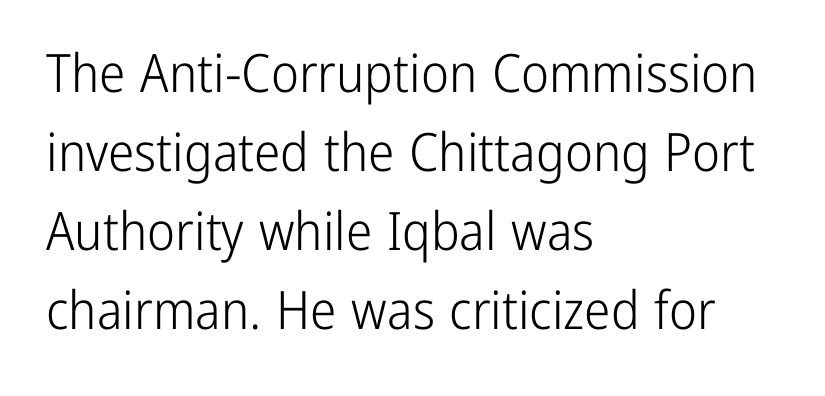
{"serif": "no", "italic": "no", "bold": "no", "weight": "light", "width": "condensed", "stroke_contrast": "low", "x_height": "medium", "monospaced": "no", "underline": "no", "align": "left", "line_spacing": "normal", "line_spacing_ratio": 1.49, "letter_spacing": "normal", "letter_spacing_em": 0.0, "glyph_px": 53}
